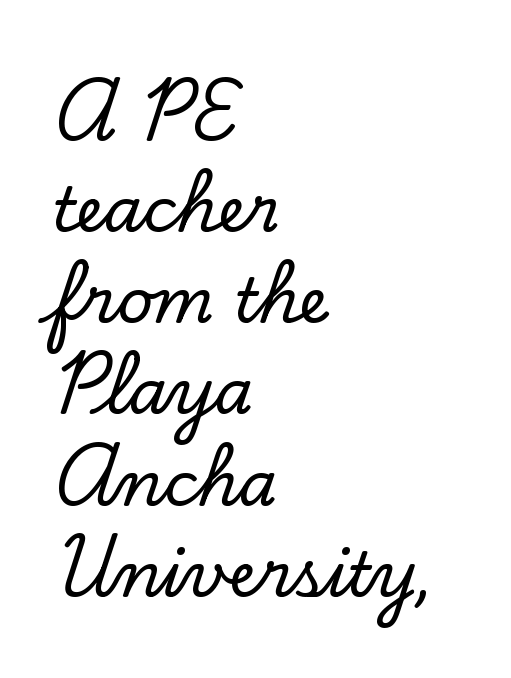
{"serif": "yes", "width": "normal", "stroke_contrast": "low", "x_height": "small", "monospaced": "no", "underline": "no", "align": "left", "line_spacing": "normal", "line_spacing_ratio": 1.47, "letter_spacing": "normal", "letter_spacing_em": 0.0, "glyph_px": 62}
